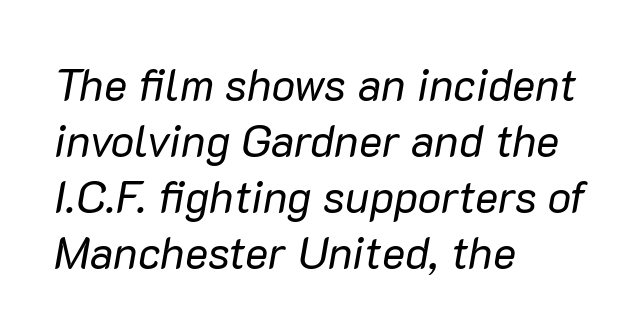
The letters sit at their default tracking, neither squeezed nor spread. Unmarked baselines from the first word to the last. Baseline-to-baseline distance is the conventional proportion of letter height. The rendering uses natural spacing where letterforms have individual widths. Layout note: lines flush left.
